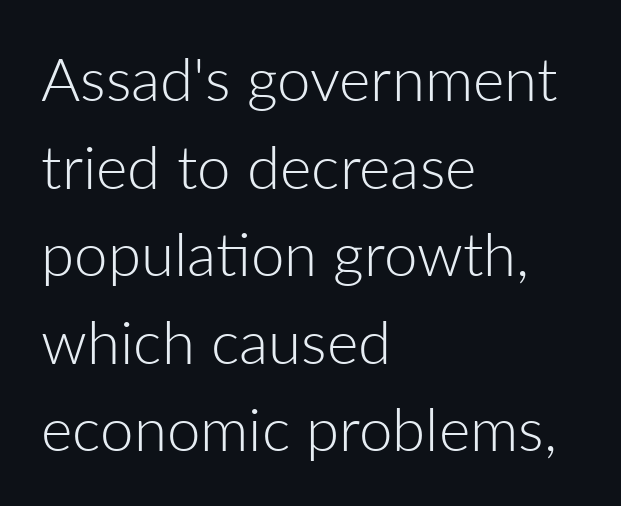
Compared with typical body copy, the letter spacing here is the same. Posture: upright roman. These lines are composed in type without serifs. The words here are not underlined.
